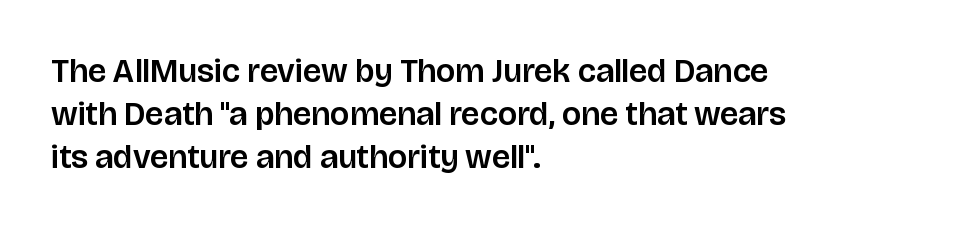
The image shows 33 px sans-serif type, upright; set left-aligned, normal line spacing (1.3x), normal letter spacing, not underlined; low stroke contrast and a large x-height.
